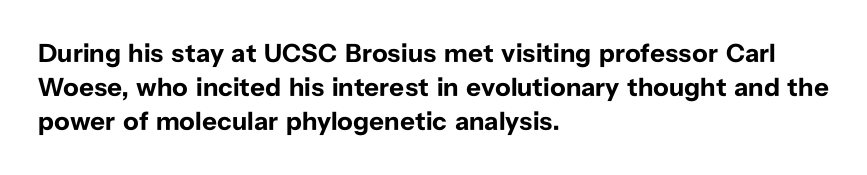
Notice how the stems are strictly vertical — no italics here. The passage shown is emphatically bold. Students, observe: this is what conventionally led text looks like. You could call the tracking neutral — neither tight nor loose. The ragged edge is on the right, which tells us the setting is flush left. Descenders are the only things crossing below the line.
